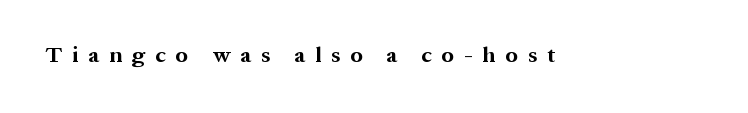
The image shows 22 px bold type, upright; set unusually wide letter spacing (+0.45 em), not underlined.
